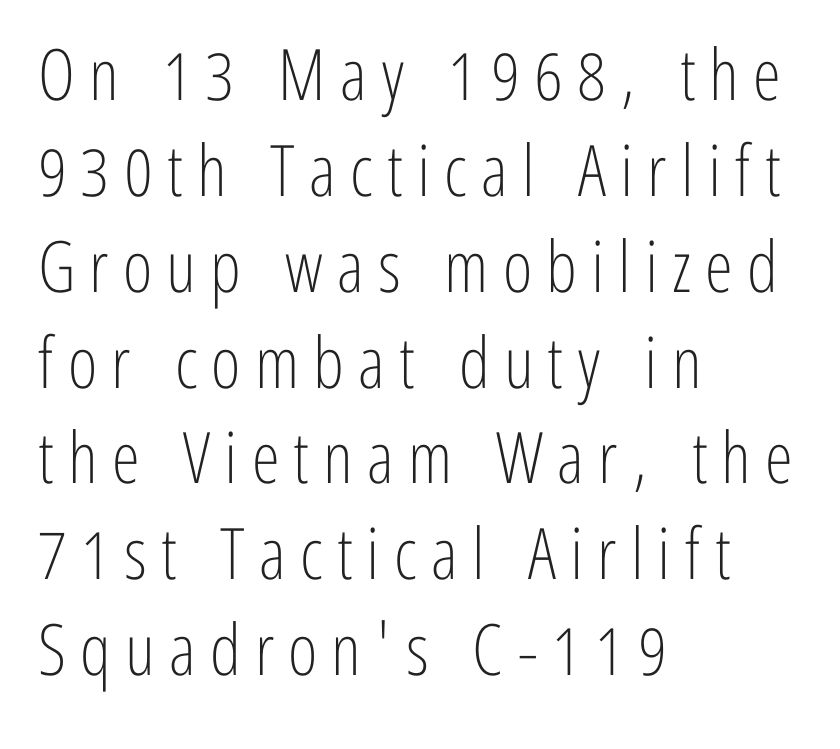
{"serif": "no", "italic": "no", "bold": "no", "weight": "light", "width": "condensed", "stroke_contrast": "low", "x_height": "medium", "monospaced": "no", "underline": "no", "align": "left", "line_spacing": "normal", "line_spacing_ratio": 1.35, "letter_spacing": "wide", "letter_spacing_em": 0.2, "glyph_px": 71}
